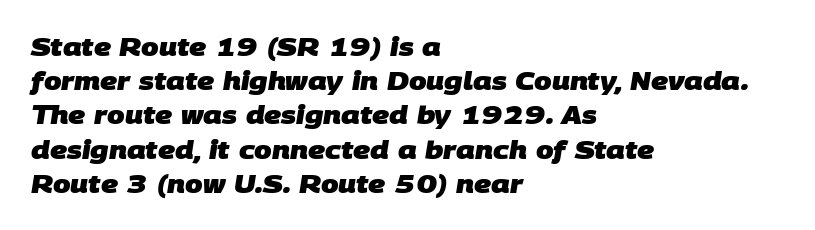
Visually the block forms a straight wall on the left and a jagged coastline on the right. The strokes are fattened all the way to bold. Each row of text sits above clean, open space. Notice how descenders clear the ascenders below comfortably — that's standard leading.
